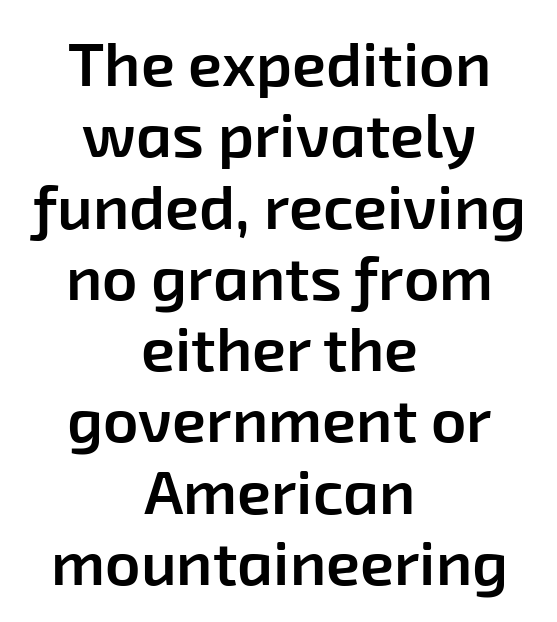
{"serif": "no", "bold": "semi", "weight": "semibold", "width": "normal", "stroke_contrast": "low", "x_height": "medium", "monospaced": "no", "underline": "no", "align": "center", "line_spacing": "tight", "line_spacing_ratio": 1.15, "letter_spacing": "normal", "letter_spacing_em": 0.0, "glyph_px": 62}
